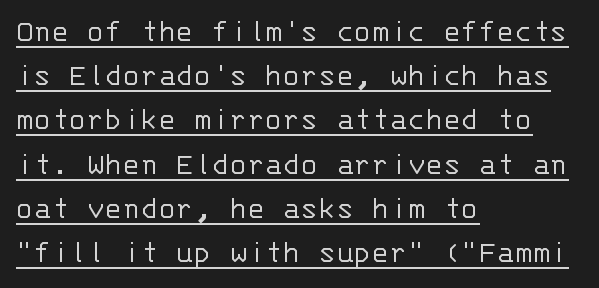
{"serif": "no", "italic": "no", "bold": "no", "weight": "light", "width": "normal", "stroke_contrast": "low", "x_height": "large", "monospaced": "yes", "underline": "yes", "align": "left", "line_spacing": "normal", "line_spacing_ratio": 1.34, "letter_spacing": "normal", "letter_spacing_em": 0.0, "glyph_px": 33}
